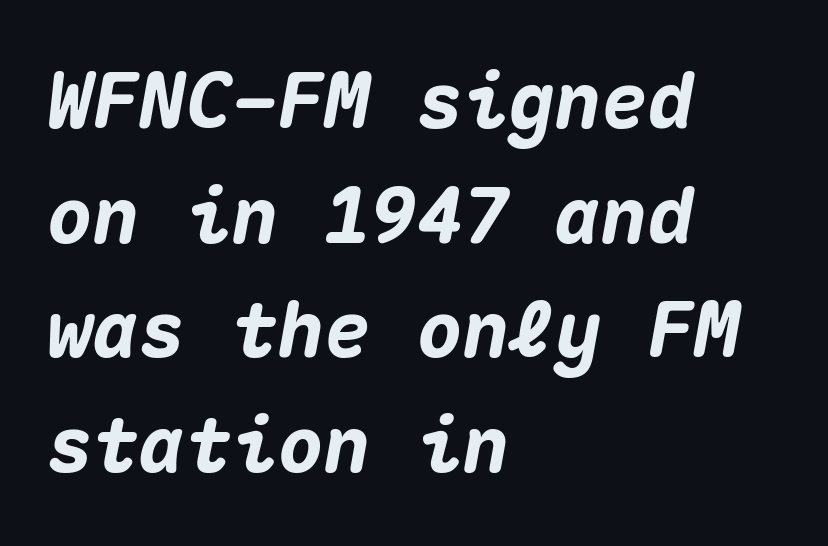
{"italic": "yes", "lean": "right", "slant_degrees": 10, "bold": "yes", "weight": "heavy", "width": "normal", "stroke_contrast": "medium", "x_height": "medium", "monospaced": "yes", "underline": "no", "align": "left", "line_spacing": "normal", "line_spacing_ratio": 1.49, "letter_spacing": "normal", "letter_spacing_em": 0.0, "glyph_px": 77}
